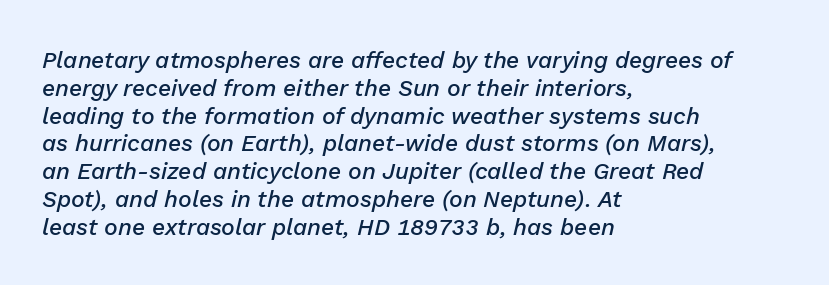
Q: Is the text bold? A: Semi-bold.
Q: Is the text italic (slanted)? A: Yes, it leans right by about 13 degrees.
Q: Is the text underlined? A: No.
Q: How is the paragraph aligned? A: Left-aligned.
Q: Is the spacing between letters normal or unusually wide? A: Normal.
